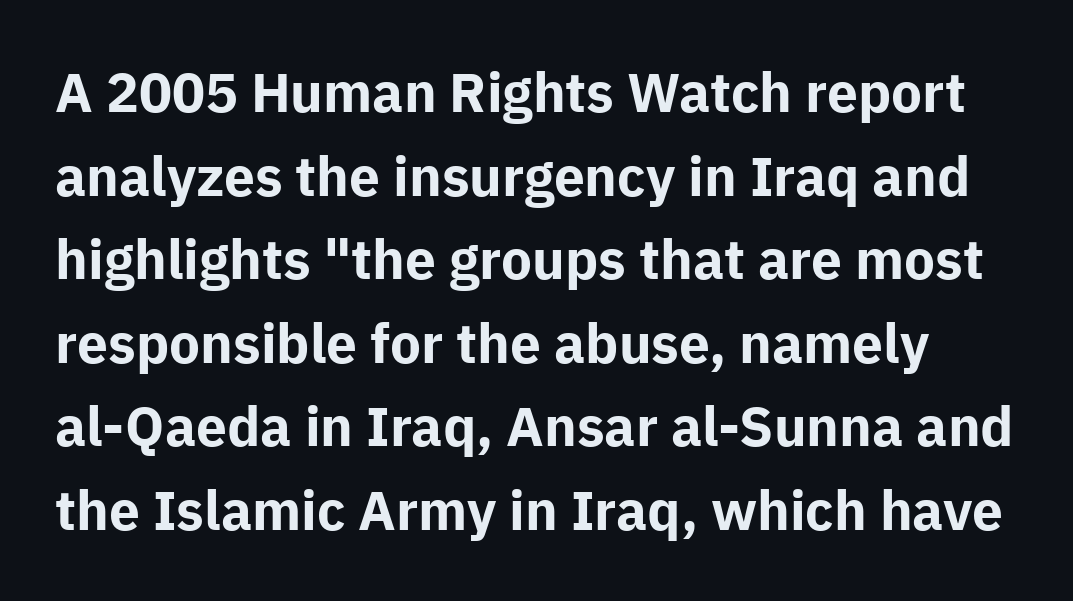
Q: Is the text bold? A: Yes.
Q: Is the text italic (slanted)? A: No, it is upright.
Q: Is the typeface a serif or a sans-serif typeface? A: Sans-serif.
Q: Is the text underlined? A: No.
Q: Is the spacing between letters normal or unusually wide? A: Normal.
Q: Is the spacing between lines tight, normal or loose? A: Normal.
Q: Width (condensed, normal, or wide)? A: Normal.
Q: Stroke contrast? A: Low.
Q: x-height? A: Medium.
Q: Monospaced? A: No.
